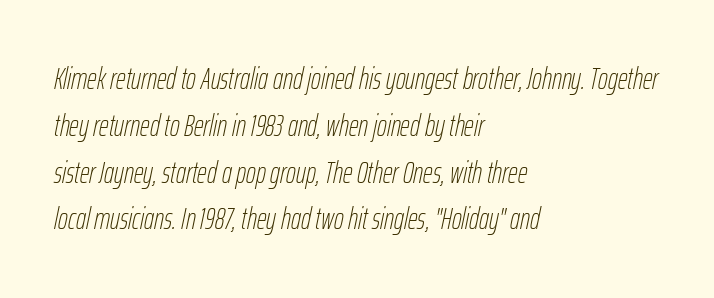
Beneath every word, the page is bare. Here the glyphs are tracked normally, forming tight word shapes. Is the type slanted? Yes — the strokes lean at a clear angle. The passage shown is typed in a proportional face where columns would drift. Weight: not bold — regular or lighter. Whoever set this chose a conventional vertical rhythm.
